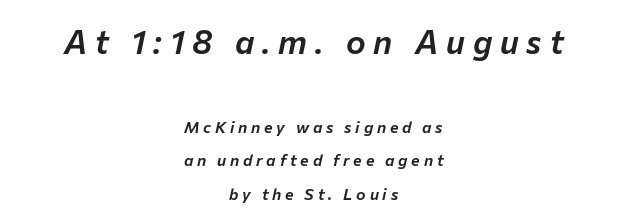
{"italic": "yes", "lean": "right", "slant_degrees": 12, "width": "normal", "stroke_contrast": "low", "x_height": "medium", "monospaced": "no", "underline": "no", "align": "center", "line_spacing": "loose", "line_spacing_ratio": 2.1, "letter_spacing": "wide", "letter_spacing_em": 0.24, "larger_block": "first", "size_ratio": 2.06, "glyph_px": 33}
